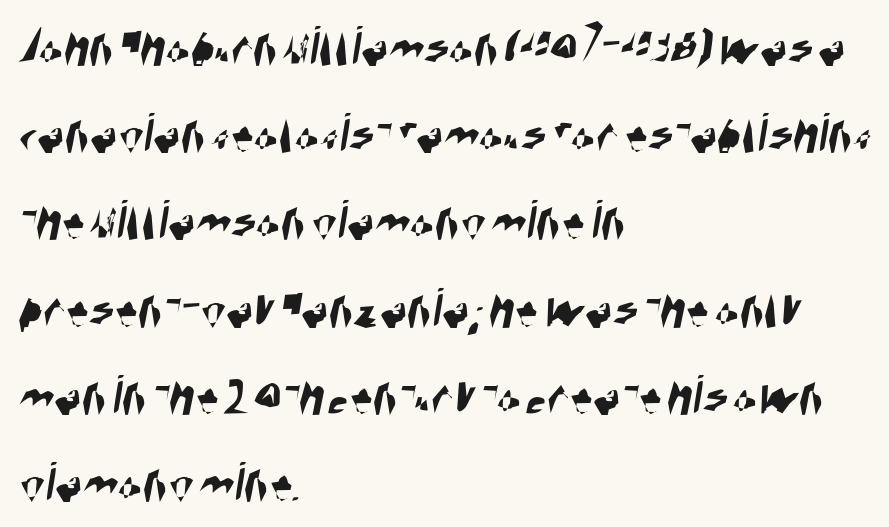
A sans-serif font was chosen for this passage. Proportional: the letters do not fall into vertical columns. The tracking reads as untouched default to a designer's eye. In CSS terms this would be text-align: left. Notice how descenders clear the ascenders below comfortably — that's standard leading. Clear beneath every line of the passage.
